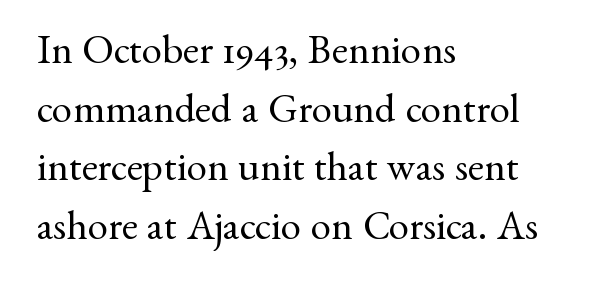
Q: Is the text bold? A: No.
Q: Is the text italic (slanted)? A: No, it is upright.
Q: Is the typeface a serif or a sans-serif typeface? A: Serif.
Q: Is the text underlined? A: No.
Q: How is the paragraph aligned? A: Left-aligned.
Q: Is the spacing between letters normal or unusually wide? A: Normal.
Q: Is the spacing between lines tight, normal or loose? A: Normal.
Q: Width (condensed, normal, or wide)? A: Normal.
Q: Stroke contrast? A: Medium.
Q: x-height? A: Small.
Q: Monospaced? A: No.
